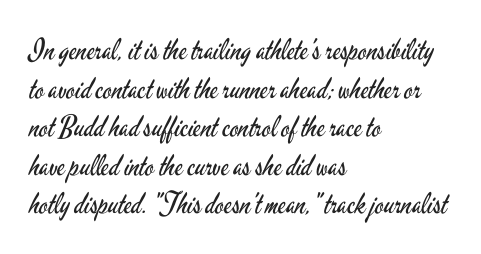
{"serif": "no", "bold": "no", "weight": "regular", "width": "condensed", "stroke_contrast": "low", "x_height": "small", "monospaced": "no", "underline": "no", "align": "left", "line_spacing": "normal", "line_spacing_ratio": 1.33, "letter_spacing": "normal", "letter_spacing_em": 0.0, "glyph_px": 29}
